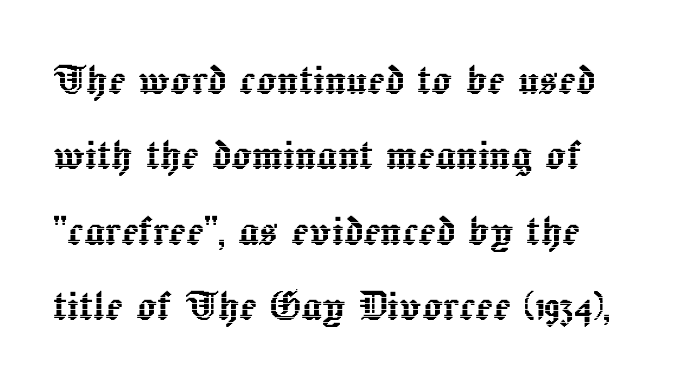
{"italic": "no", "width": "normal", "x_height": "medium", "monospaced": "no", "underline": "no", "line_spacing": "normal", "line_spacing_ratio": 1.48, "letter_spacing": "normal", "letter_spacing_em": 0.0, "glyph_px": 51}
